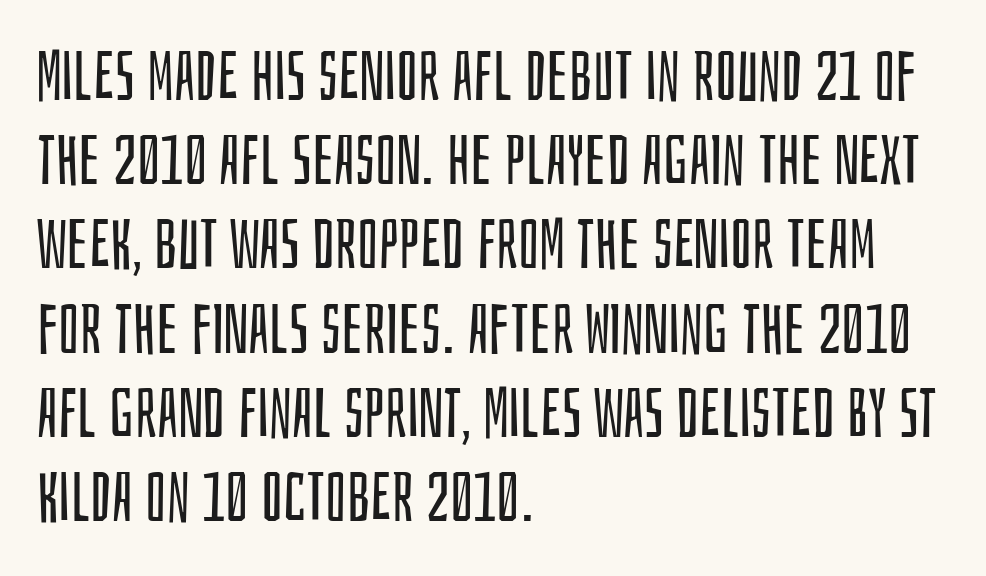
The image shows 69 px regular-weight, condensed sans-serif type, upright; set left-aligned, line spacing 1.22x, normal letter spacing, not underlined; low stroke contrast and a large x-height.
